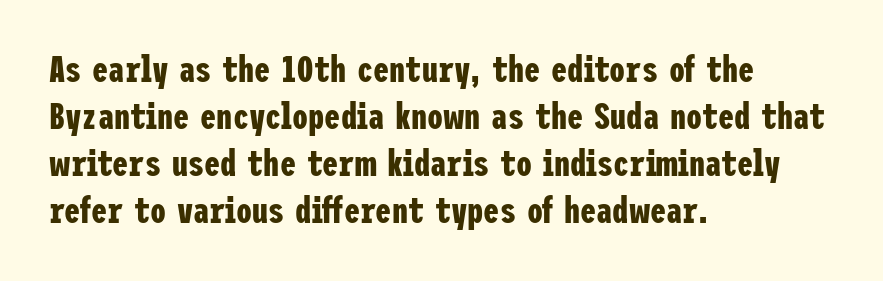
{"serif": "no", "italic": "no", "bold": "yes", "weight": "bold", "width": "condensed", "stroke_contrast": "low", "x_height": "medium", "underline": "no", "align": "left", "line_spacing": "normal", "line_spacing_ratio": 1.31, "letter_spacing": "normal", "letter_spacing_em": 0.0, "glyph_px": 36}
